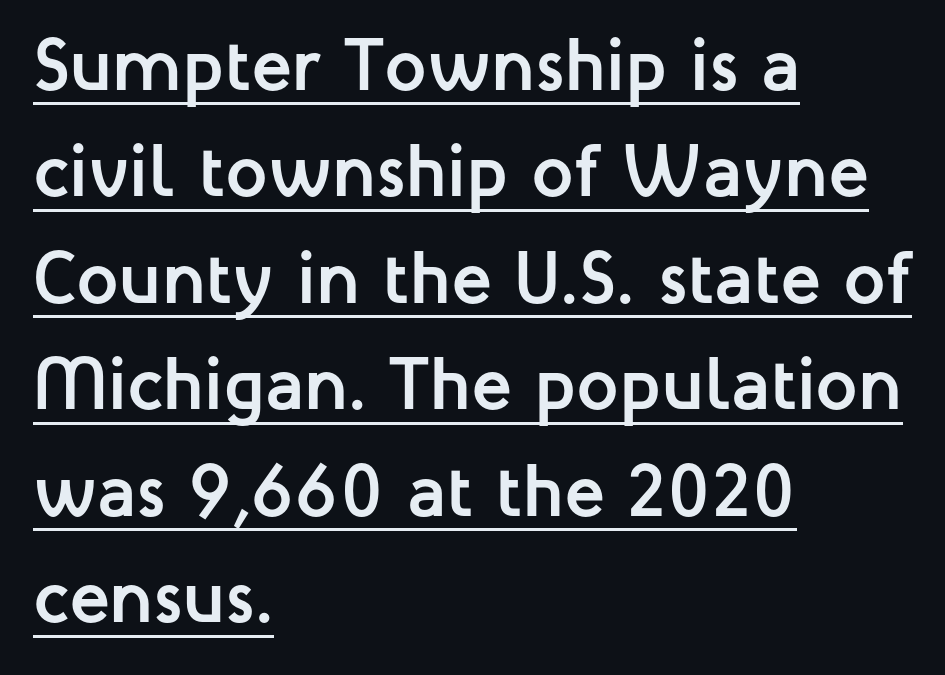
Q: Is the text bold? A: Yes.
Q: Is the text italic (slanted)? A: No, it is upright.
Q: Is the typeface a serif or a sans-serif typeface? A: Sans-serif.
Q: Is the text underlined? A: Yes.
Q: How is the paragraph aligned? A: Left-aligned.
Q: Is the spacing between letters normal or unusually wide? A: Normal.
Q: Is the spacing between lines tight, normal or loose? A: Normal.
Q: Width (condensed, normal, or wide)? A: Normal.
Q: Stroke contrast? A: Low.
Q: x-height? A: Medium.
Q: Monospaced? A: No.
